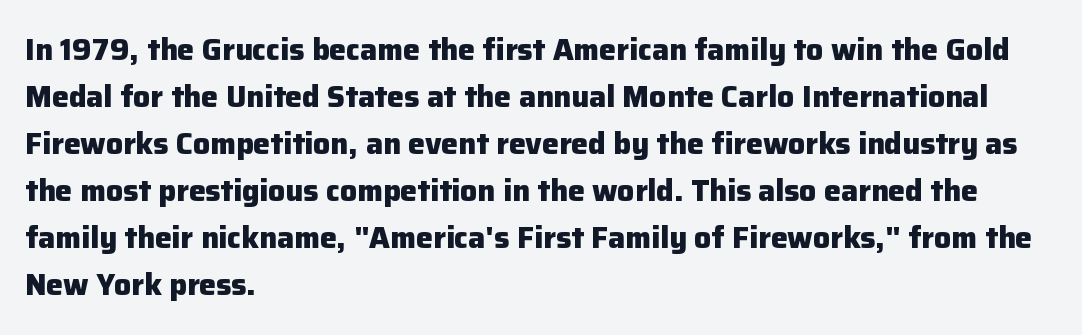
Observe the ordinary spacing: letters are neighbours, not strangers. Compared with typical paragraphs, the rows here are spaced about the same. This is roman type, the default non-slanted kind. Do the characters align in a grid? No, the font is proportional.
